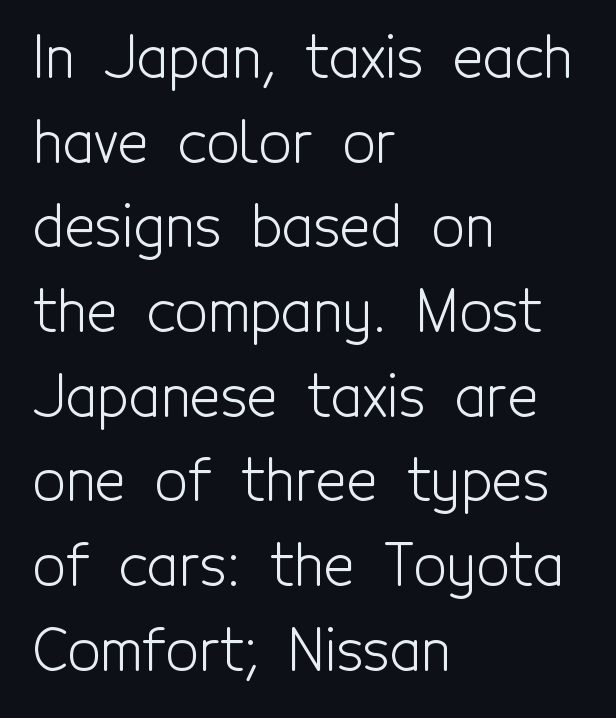
Spacing verdict: proportional, widths tailored to each character. The typography opts for an upright posture over an oblique one. Letters have the restrained weight of plain body copy at most. Nothing sits at the stroke ends, so this counts as sans-serif. Rows of type keep a routine distance in the vertical direction.
